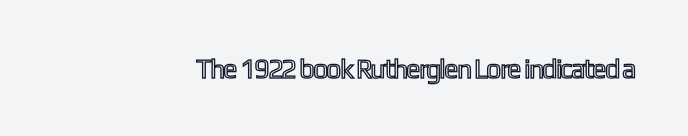
This rendering leaves character spacing at its baseline value. Has an underline been added? It has not. No italicization has been applied; the sample stays upright.
